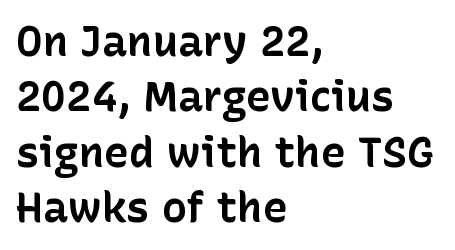
The image shows 42 px bold sans-serif type, upright; set left-aligned, normal line spacing (1.32x), normal letter spacing, not underlined; low stroke contrast and a medium x-height.
